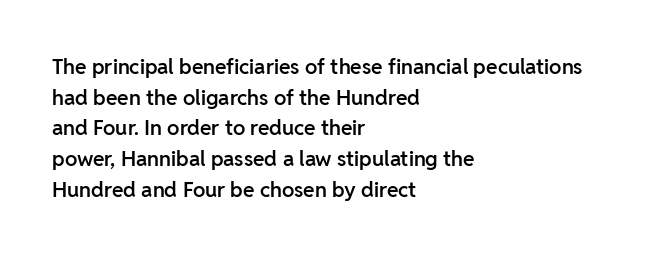
Look at the tracking — it's just the regular setting, nothing added. Normally led — the rows are evenly, conventionally spaced. The paragraph has a hard left edge and a soft right edge. Notice how the stems are strictly vertical — no italics here.
